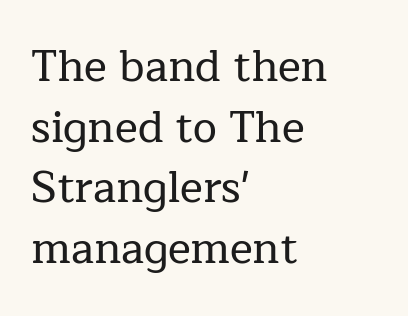
The image shows 43 px serif type, upright; set left-aligned, normal line spacing (1.41x), normal letter spacing, not underlined; low stroke contrast and a medium x-height.
